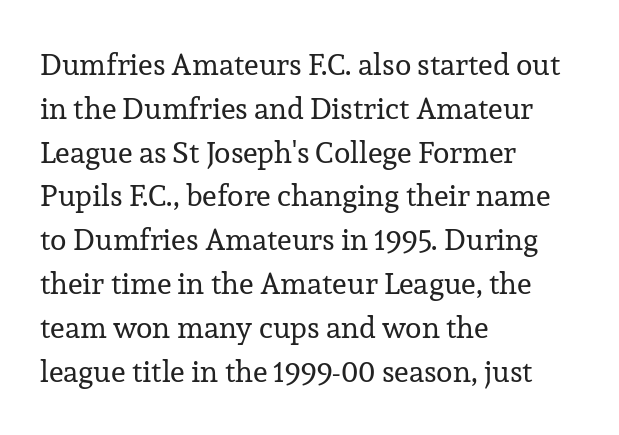
The typeface has the unassuming heft of standard copy or less. Think of a printed novel: that variable character pitch is what you see here. Honestly, there is no underline to notice here at all. Leading: standard.
